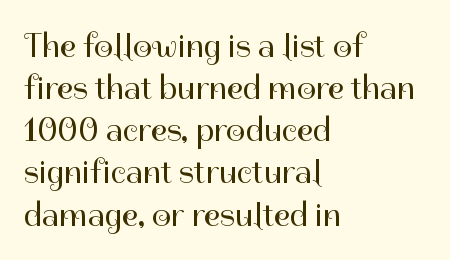
The lines are quadded left. There is no visible air inserted between adjacent glyphs. Looks like regular typesetting: each glyph gets only the width it needs. Notice how the stems are strictly vertical — no italics here.
